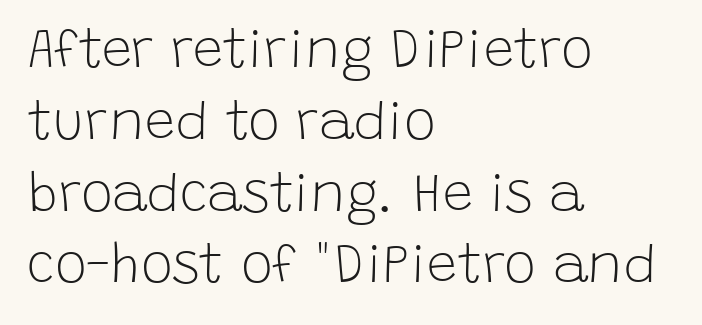
Reading down the block, your eye returns to a fixed left position each line. Observe the absence of serifs on each vertical stroke in this sample. Honestly, the row spacing looks completely unremarkable. Designer's note — italics off, roman on. The typeface has the unassuming heft of standard copy or less. The string is rendered with underlining switched off.
